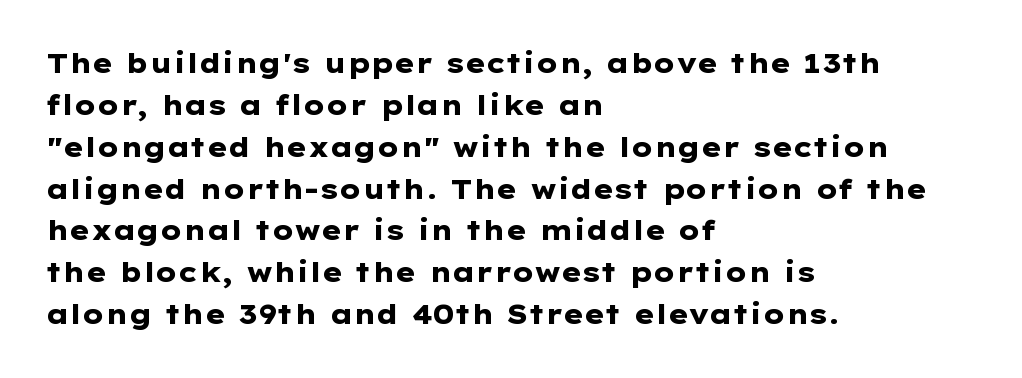
The image shows 27 px bold type, upright; set left-aligned, normal line spacing (1.55x), normal letter spacing, not underlined.
